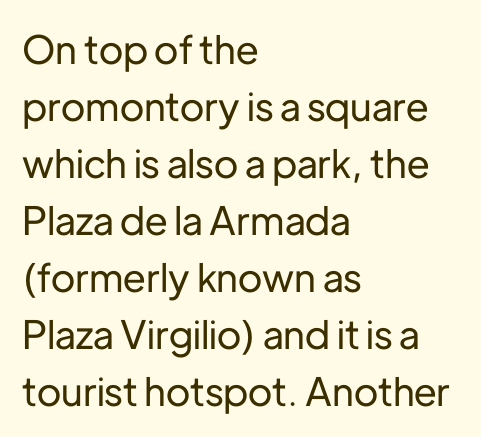
Bare-footed words on every line. Observe the absence of serifs on each vertical stroke in this sample. Upright lettering throughout. The rendering uses natural spacing where letterforms have individual widths.
